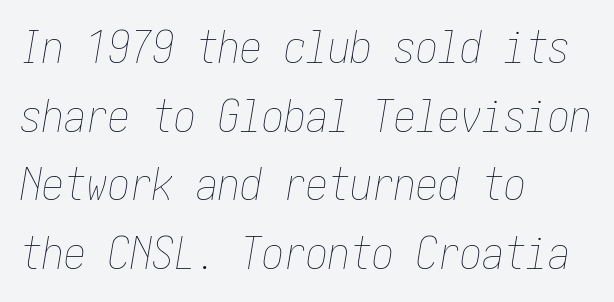
The image shows 44 px thin, condensed type, italic (leaning right); set left-aligned, normal line spacing (1.56x), normal letter spacing, not underlined; low stroke contrast and a medium x-height.
